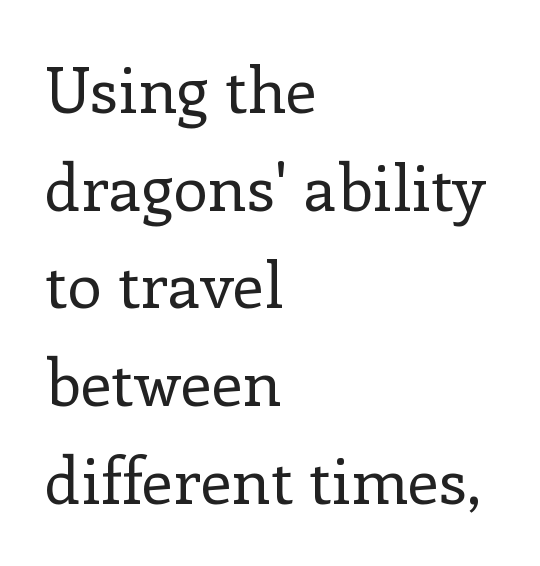
The image shows 63 px regular-weight serif type, upright; set left-aligned, normal line spacing (1.55x), normal letter spacing, not underlined; low stroke contrast and a medium x-height.
